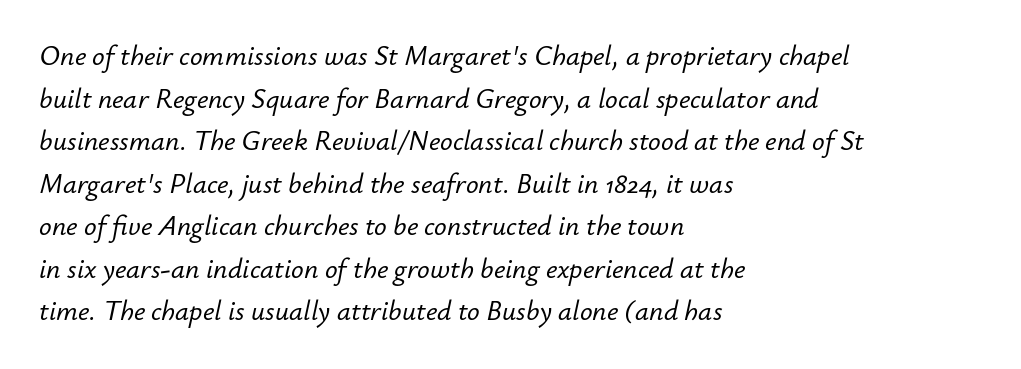
The image shows 28 px text type, italic (leaning right); set left-aligned, normal line spacing (1.52x), normal letter spacing, not underlined; low stroke contrast and a small x-height.
